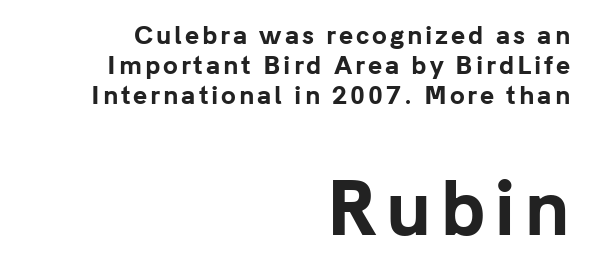
Unmarked baselines from the first word to the last. A typesetter would label this face a sans. Vertical strokes here are truly vertical. Each letter keeps its own natural width here, so spacing adapts to shape. Which of the two is more prominent by size? The second, at the bottom. Weight check: bold — yes, fully.
